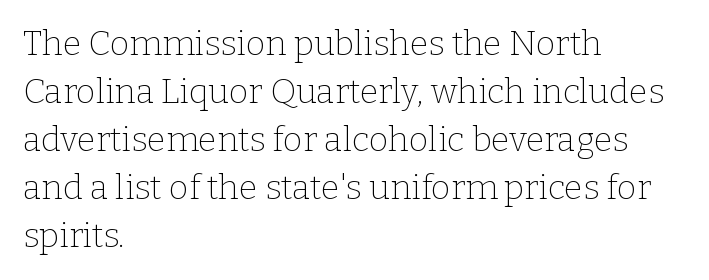
Q: Is the text bold? A: No.
Q: Is the text italic (slanted)? A: No, it is upright.
Q: Is the typeface a serif or a sans-serif typeface? A: Serif.
Q: Is the text underlined? A: No.
Q: How is the paragraph aligned? A: Left-aligned.
Q: Is the spacing between letters normal or unusually wide? A: Normal.
Q: Is the spacing between lines tight, normal or loose? A: Normal.
Q: Width (condensed, normal, or wide)? A: Normal.
Q: Stroke contrast? A: Low.
Q: x-height? A: Medium.
Q: Monospaced? A: No.
